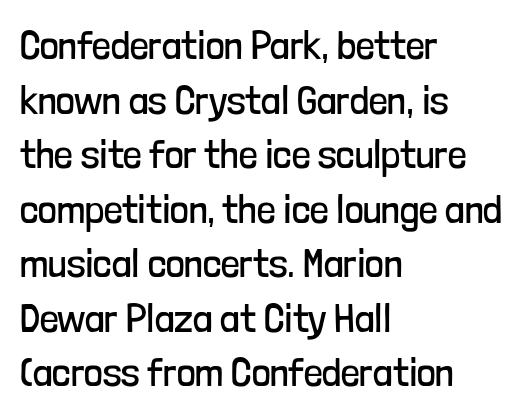
What kind of face is this? One without serifs — a sans. The designer left line spacing at the default. How are the letters spaced? Ordinarily, with no added tracking. Vertical stems look standard width or narrower in stroke.
